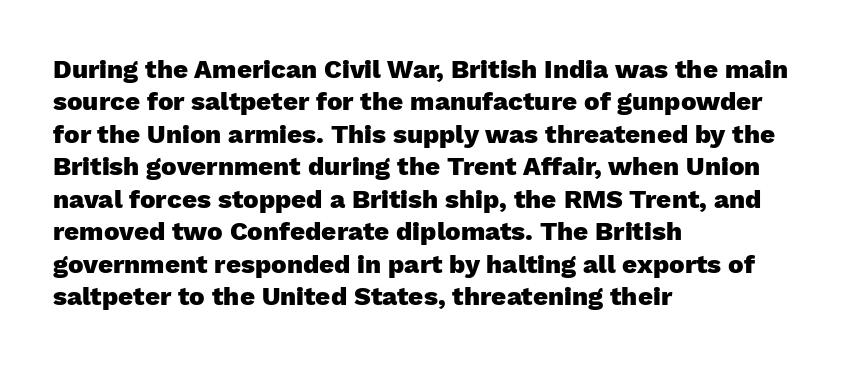
{"italic": "no", "bold": "yes", "underline": "no", "align": "left", "line_spacing": "normal", "line_spacing_ratio": 1.25, "letter_spacing": "normal", "letter_spacing_em": 0.0, "glyph_px": 26}
